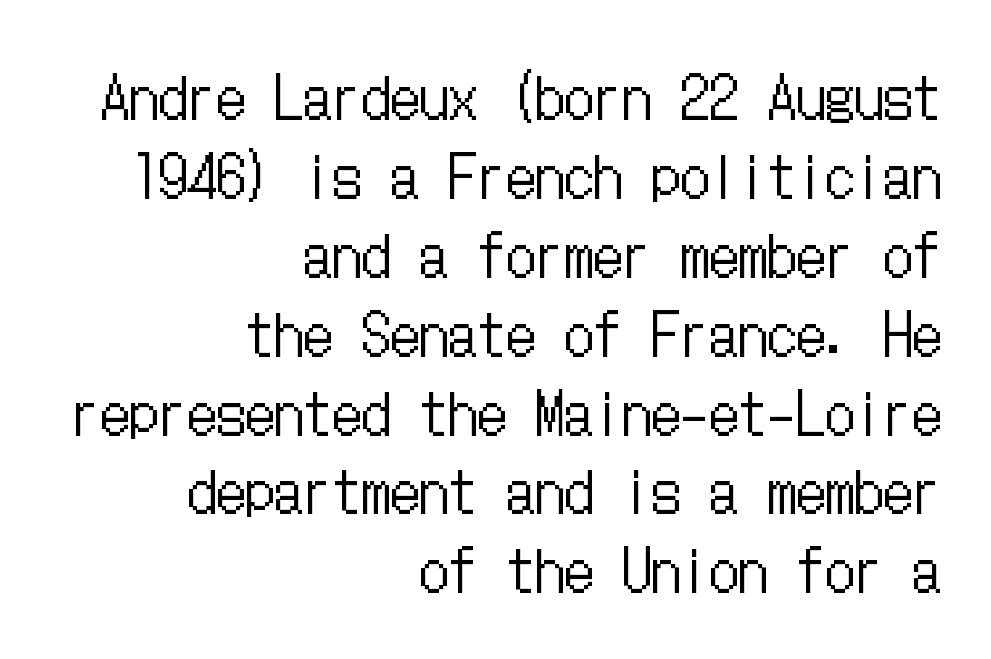
Q: Is the text bold? A: No.
Q: Is the text italic (slanted)? A: No, it is upright.
Q: Is the text underlined? A: No.
Q: How is the paragraph aligned? A: Right-aligned.
Q: Is the spacing between letters normal or unusually wide? A: Normal.
Q: Is the spacing between lines tight, normal or loose? A: Normal.
Q: Width (condensed, normal, or wide)? A: Condensed.
Q: Stroke contrast? A: Low.
Q: x-height? A: Medium.
